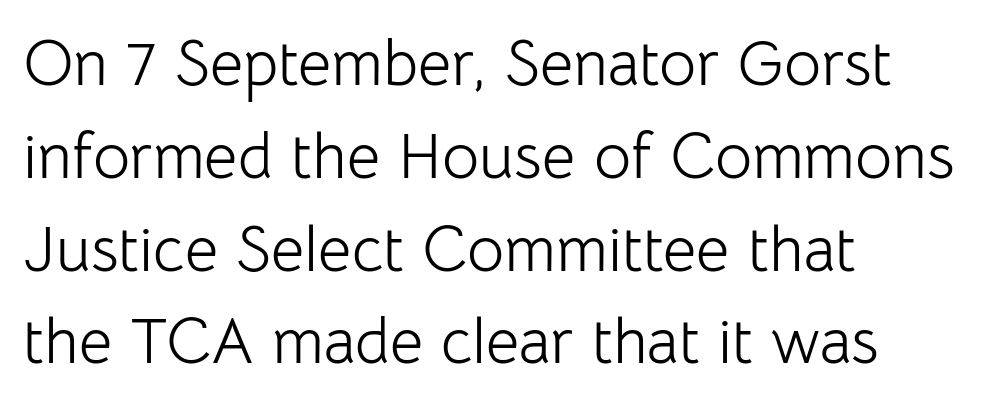
{"serif": "no", "italic": "no", "bold": "no", "weight": "light", "width": "normal", "stroke_contrast": "low", "x_height": "medium", "monospaced": "no", "underline": "no", "align": "left", "line_spacing": "normal", "line_spacing_ratio": 1.45, "letter_spacing": "normal", "letter_spacing_em": 0.0, "glyph_px": 64}
